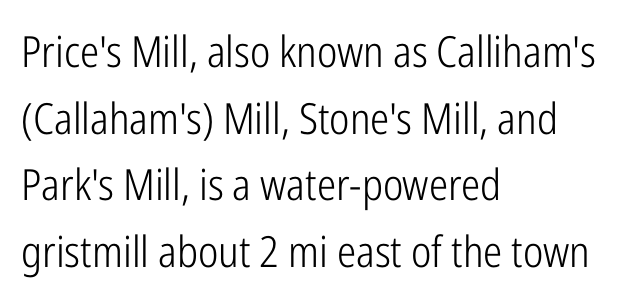
{"serif": "no", "italic": "no", "bold": "no", "weight": "light", "width": "condensed", "stroke_contrast": "low", "x_height": "medium", "monospaced": "no", "underline": "no", "align": "left", "line_spacing": "normal", "line_spacing_ratio": 1.55, "letter_spacing": "normal", "letter_spacing_em": 0.0, "glyph_px": 43}
